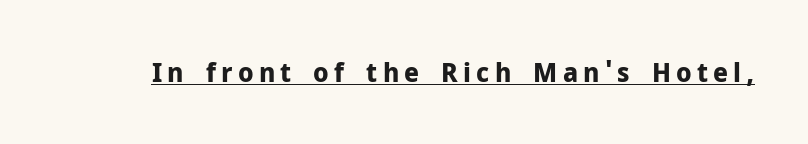
This is heavy type, rendered in bold. Tall strokes in this sample are plumb rather than angled. The lettering is marked with a stroke running underneath it.
